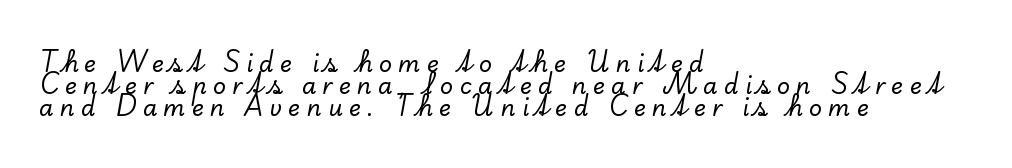
The image shows 23 px text type; set left-aligned, tight line spacing (0.96x), unusually wide letter spacing (+0.27 em), not underlined.
